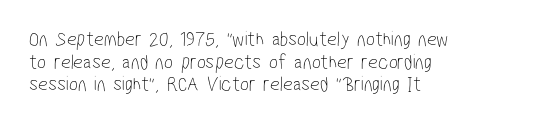
Q: Is the text bold? A: No.
Q: Is the text underlined? A: No.
Q: How is the paragraph aligned? A: Left-aligned.
Q: Is the spacing between letters normal or unusually wide? A: Normal.
Q: Is the spacing between lines tight, normal or loose? A: Tight.
